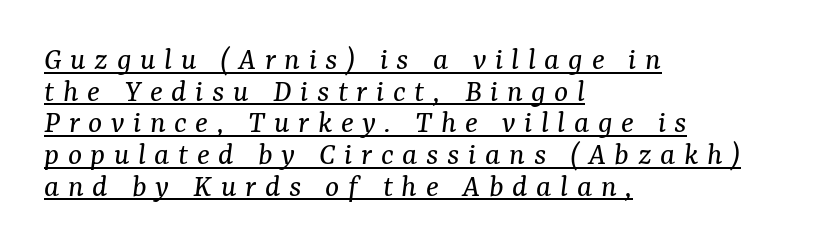
The image shows 33 px regular-weight serif type, italic (leaning right); set left-aligned, tight line spacing (0.96x), unusually wide letter spacing (+0.26 em), underlined; medium stroke contrast and a medium x-height.
